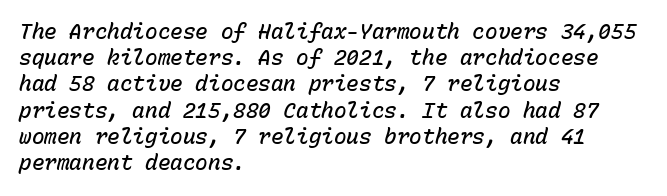
Q: Is the text bold? A: Semi-bold.
Q: Is the text italic (slanted)? A: Yes, it leans right by about 15 degrees.
Q: Is the text underlined? A: No.
Q: How is the paragraph aligned? A: Left-aligned.
Q: Is the spacing between letters normal or unusually wide? A: Normal.
Q: Is the spacing between lines tight, normal or loose? A: Normal.
